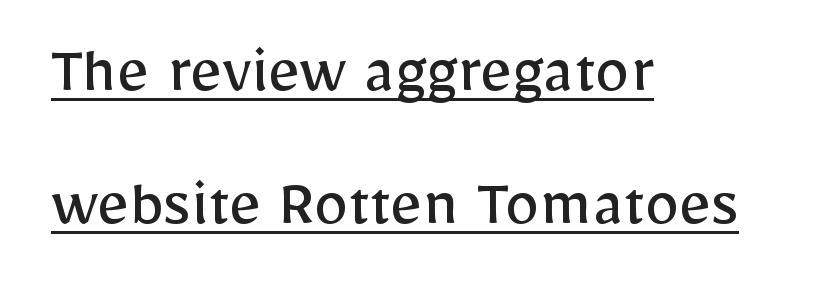
Looks like regular typesetting: each glyph gets only the width it needs. Successive baselines arrive slowly, with a big drop between each. A baseline rule has been typeset under these characters. Look at the bottom of the vertical strokes: they stop flat, with no serifs.
